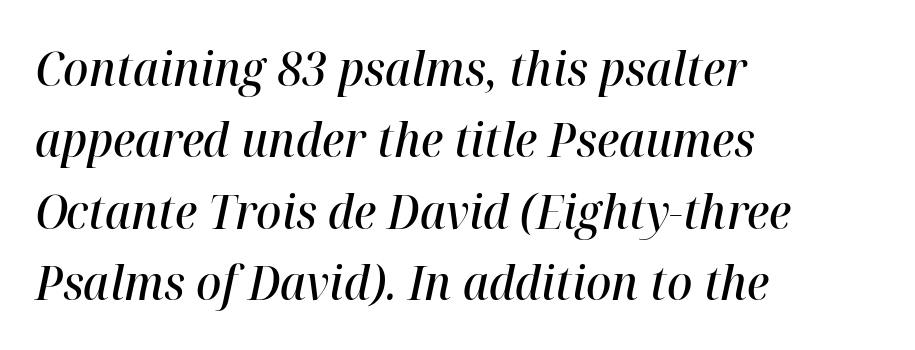
The image shows 47 px semibold type, italic (leaning right); set left-aligned, normal line spacing (1.52x), normal letter spacing, not underlined; high stroke contrast and a medium x-height.
